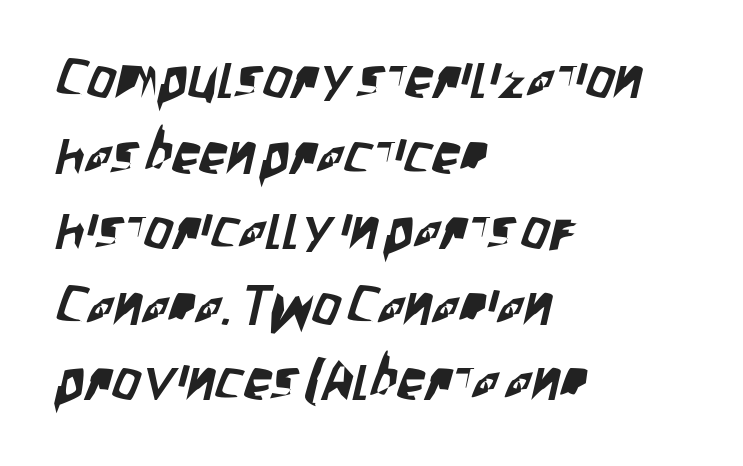
{"serif": "no", "width": "condensed", "stroke_contrast": "low", "x_height": "large", "monospaced": "no", "underline": "no", "align": "left", "line_spacing": "normal", "line_spacing_ratio": 1.35, "letter_spacing": "normal", "letter_spacing_em": 0.0, "glyph_px": 56}
